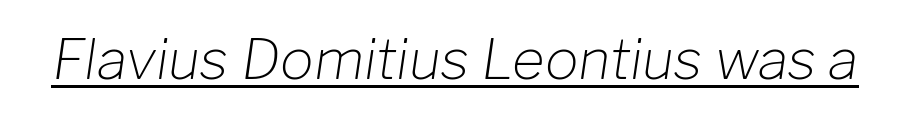
{"italic": "yes", "lean": "right", "slant_degrees": 8, "bold": "no", "weight": "light", "width": "normal", "stroke_contrast": "low", "x_height": "medium", "monospaced": "no", "underline": "yes", "letter_spacing": "normal", "letter_spacing_em": 0.0, "glyph_px": 56}
